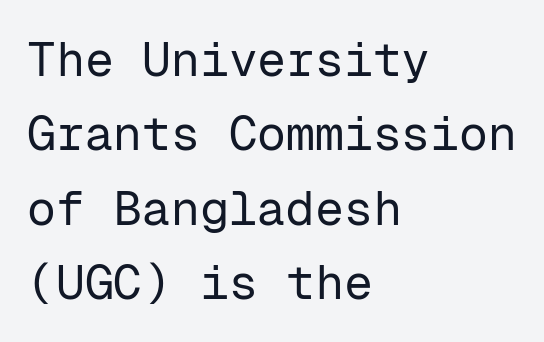
Q: Is the text bold? A: No.
Q: Is the text italic (slanted)? A: No, it is upright.
Q: Is the typeface a serif or a sans-serif typeface? A: Sans-serif.
Q: Is the text underlined? A: No.
Q: How is the paragraph aligned? A: Left-aligned.
Q: Is the spacing between letters normal or unusually wide? A: Normal.
Q: Is the spacing between lines tight, normal or loose? A: Normal.
Q: Width (condensed, normal, or wide)? A: Normal.
Q: Stroke contrast? A: Low.
Q: x-height? A: Medium.
Q: Monospaced? A: Yes.
